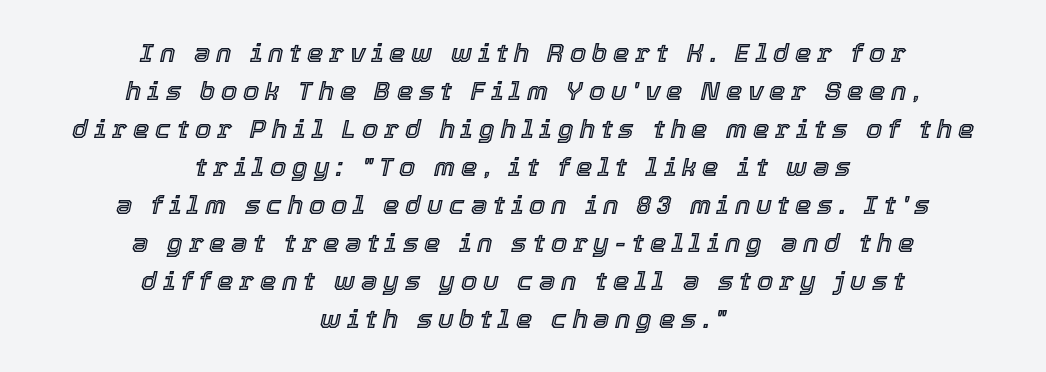
Q: Is the text italic (slanted)? A: Yes, it leans right by about 12 degrees.
Q: Is the text underlined? A: No.
Q: How is the paragraph aligned? A: Centered.
Q: Is the spacing between letters normal or unusually wide? A: Unusually wide.
Q: Is the spacing between lines tight, normal or loose? A: Normal.
